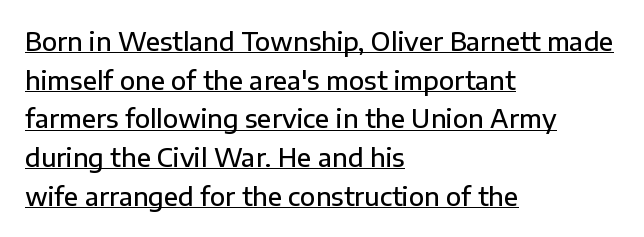
Q: Is the text bold? A: Semi-bold.
Q: Is the text italic (slanted)? A: No, it is upright.
Q: Is the text underlined? A: Yes.
Q: How is the paragraph aligned? A: Left-aligned.
Q: Is the spacing between letters normal or unusually wide? A: Normal.
Q: Is the spacing between lines tight, normal or loose? A: Normal.
